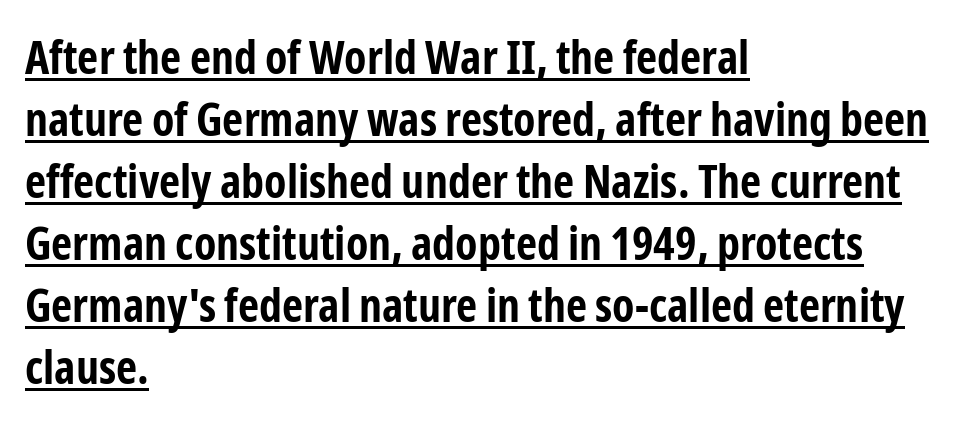
The image shows 46 px bold, condensed sans-serif type, upright; set left-aligned, normal line spacing (1.35x), normal letter spacing, underlined; low stroke contrast and a medium x-height.
